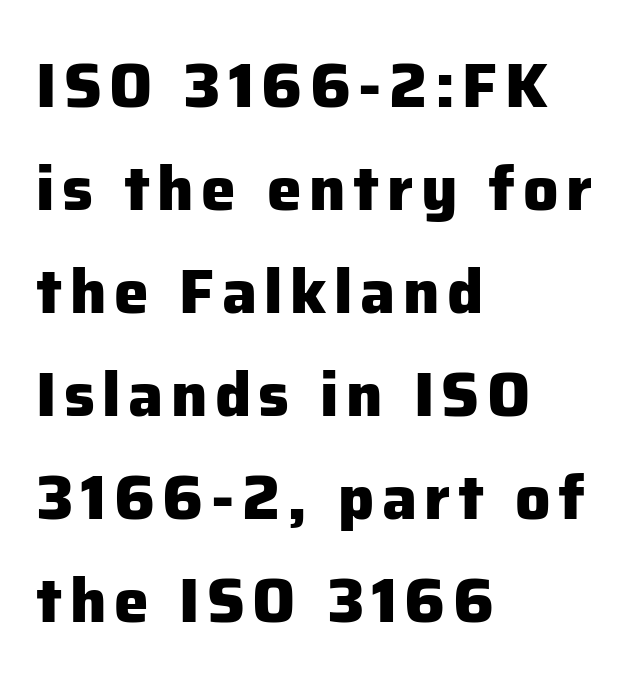
The image shows 62 px heavy sans-serif type, upright; set left-aligned, normal line spacing (1.66x), not underlined; low stroke contrast and a medium x-height.
